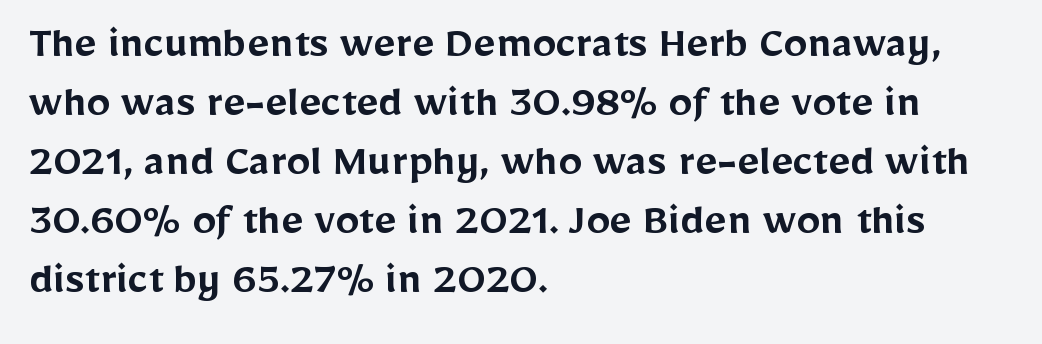
The image shows 48 px semibold sans-serif type, upright; set left-aligned, line spacing 1.23x, normal letter spacing, not underlined; low stroke contrast and a medium x-height.
